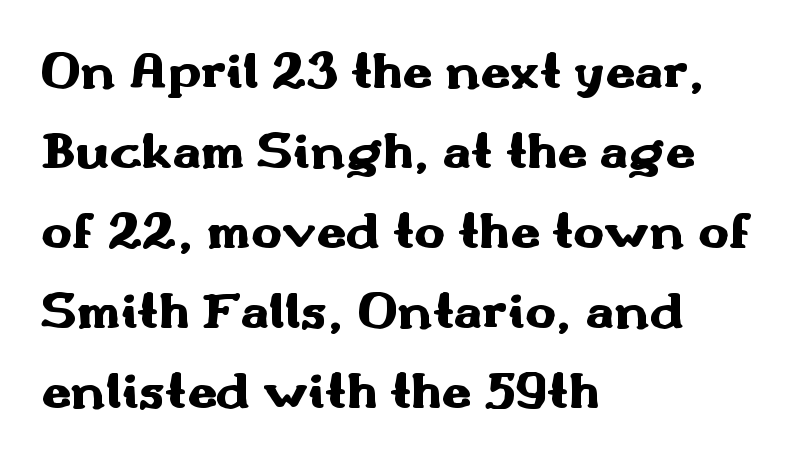
{"serif": "no", "italic": "no", "bold": "yes", "weight": "heavy", "width": "wide", "stroke_contrast": "medium", "x_height": "small", "monospaced": "no", "underline": "no", "align": "left", "line_spacing": "normal", "line_spacing_ratio": 1.54, "letter_spacing": "normal", "letter_spacing_em": 0.0, "glyph_px": 52}
